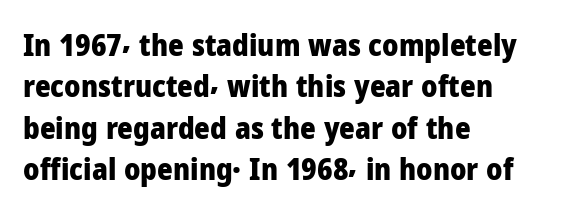
{"serif": "no", "italic": "no", "bold": "yes", "weight": "heavy", "width": "normal", "stroke_contrast": "low", "x_height": "medium", "monospaced": "no", "underline": "no", "align": "left", "line_spacing": "normal", "line_spacing_ratio": 1.38, "letter_spacing": "normal", "letter_spacing_em": 0.0, "glyph_px": 30}
